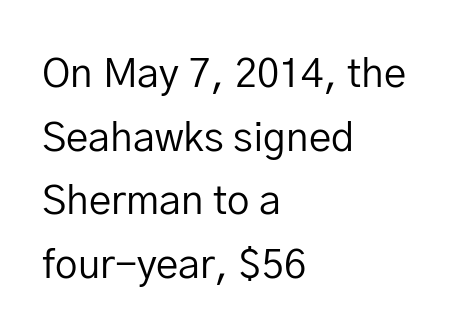
The image shows 40 px regular-weight sans-serif type, upright; set left-aligned, normal line spacing (1.59x), normal letter spacing, not underlined; low stroke contrast and a medium x-height.
